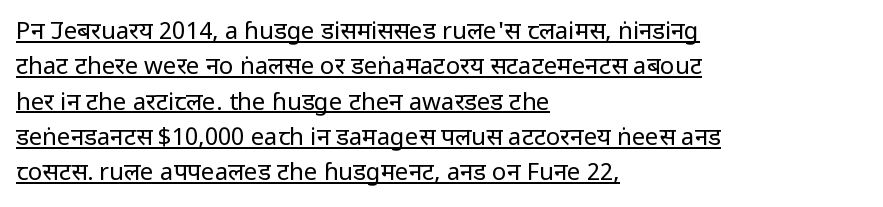
Does extra space separate the letters? No, they use regular spacing. The face used here appears with an underline applied. A typesetter would call this leading conventional body-copy spacing. This is the regular roman posture of the typeface.
